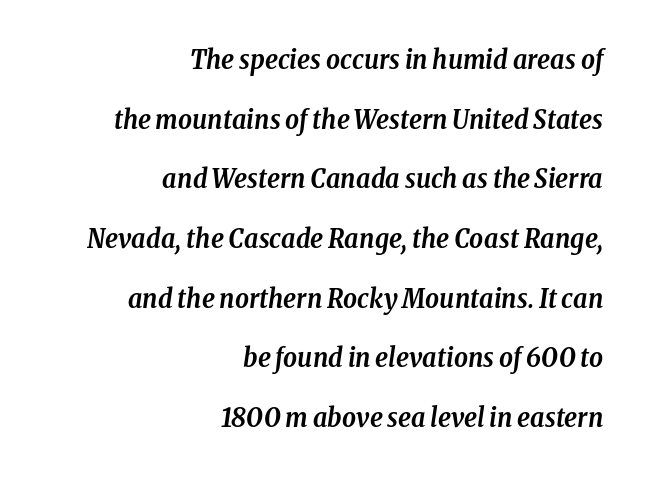
The image shows 27 px bold type, italic (leaning right); set right-aligned, loose line spacing (2.21x), normal letter spacing, not underlined.
